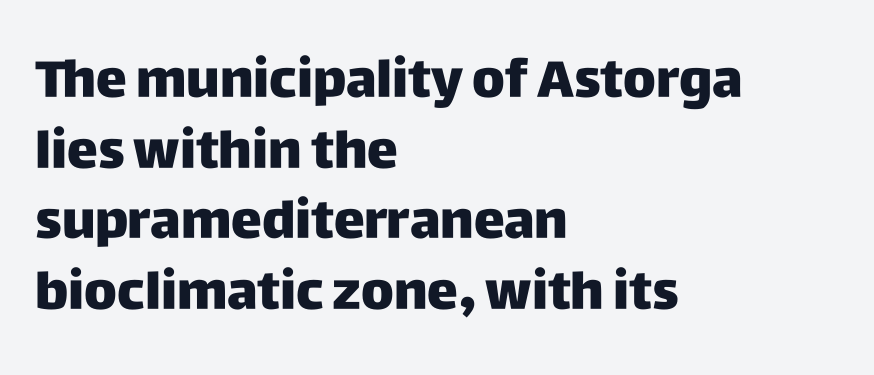
{"serif": "no", "italic": "no", "bold": "yes", "weight": "heavy", "width": "normal", "stroke_contrast": "low", "x_height": "large", "monospaced": "no", "underline": "no", "align": "left", "line_spacing": "normal", "line_spacing_ratio": 1.36, "letter_spacing": "normal", "letter_spacing_em": 0.0, "glyph_px": 52}
